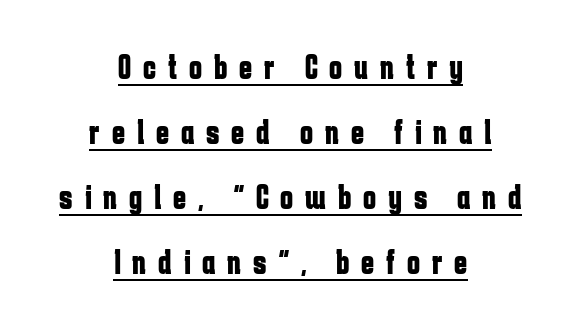
The font is running at its bold setting. Each letter's strokes conclude bluntly, with no projecting serifs. Neither beginnings nor endings align; midpoints do. Proportional: the letters do not fall into vertical columns. The passage shown is underscored from start to finish.
